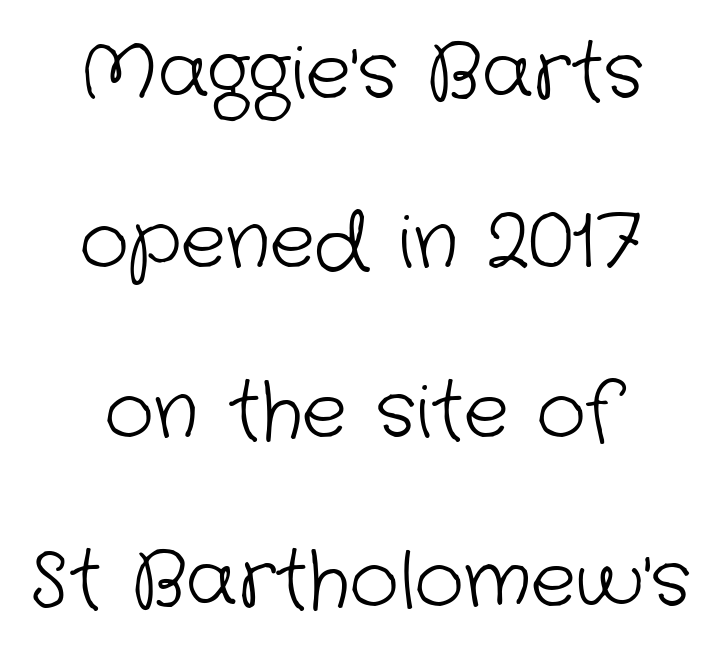
Q: Is the text bold? A: No.
Q: Is the typeface a serif or a sans-serif typeface? A: Sans-serif.
Q: Is the text underlined? A: No.
Q: How is the paragraph aligned? A: Centered.
Q: Is the spacing between letters normal or unusually wide? A: Normal.
Q: Is the spacing between lines tight, normal or loose? A: Loose.
Q: Width (condensed, normal, or wide)? A: Normal.
Q: Stroke contrast? A: Low.
Q: x-height? A: Medium.
Q: Monospaced? A: No.
